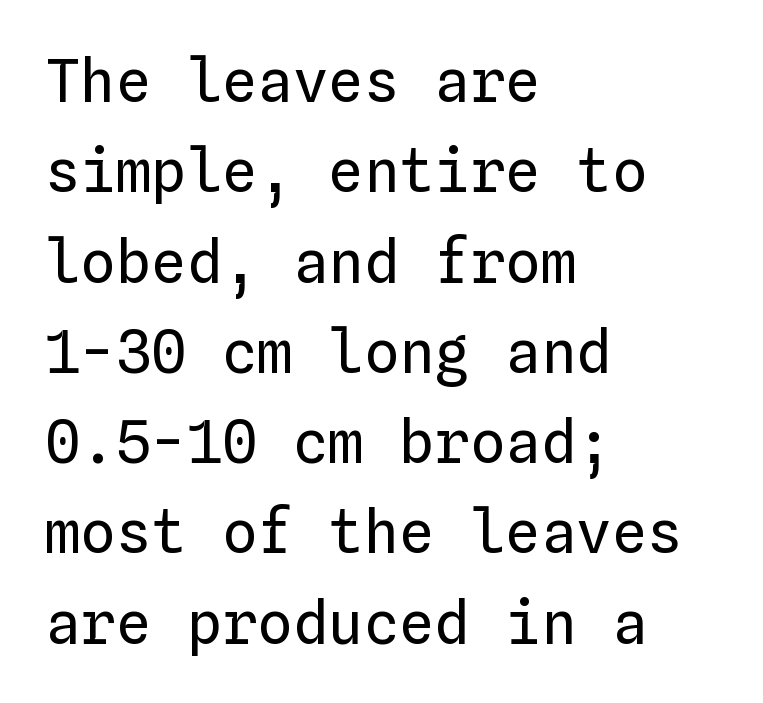
The image shows 59 px regular-weight type, upright, monospaced; set left-aligned, normal line spacing (1.53x), normal letter spacing, not underlined; low stroke contrast and a medium x-height.
